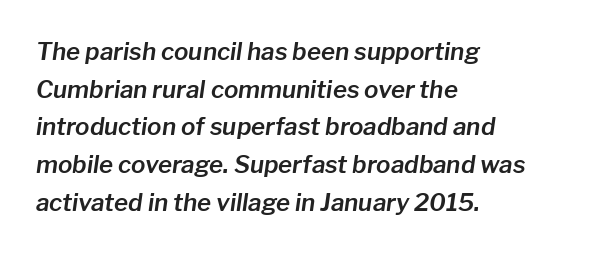
Clear beneath every line of the passage. Is there much room between lines? A standard amount, neither cramped nor airy. Each line starts at the same left margin while the right side varies. The letters sit at their default tracking, neither squeezed nor spread. The whole block is typeset with a tilt.
